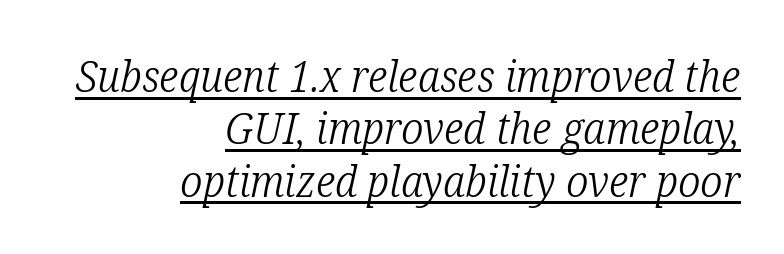
{"serif": "yes", "italic": "yes", "lean": "right", "slant_degrees": 12, "bold": "no", "weight": "light", "width": "condensed", "stroke_contrast": "low", "x_height": "medium", "monospaced": "no", "underline": "yes", "align": "right", "line_spacing_ratio": 1.19, "letter_spacing": "normal", "letter_spacing_em": 0.0, "glyph_px": 44}
